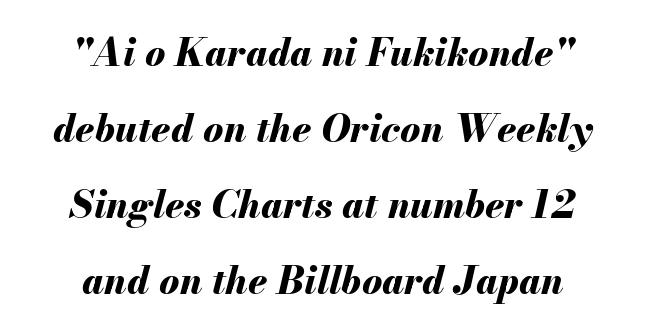
There is no visible air inserted between adjacent glyphs. The letters are bold, with thick, heavy strokes. Reading down the column, the eye jumps a long way to each next line. Typeset on center — no edge is straight. Unmarked baselines from the first word to the last. Here the designer chose a conventional face with non-uniform glyph widths.
